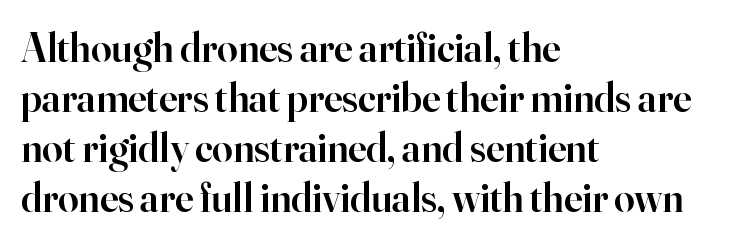
The image shows 41 px semibold serif type, upright; set left-aligned, line spacing 1.22x, normal letter spacing, not underlined; high stroke contrast and a small x-height.
